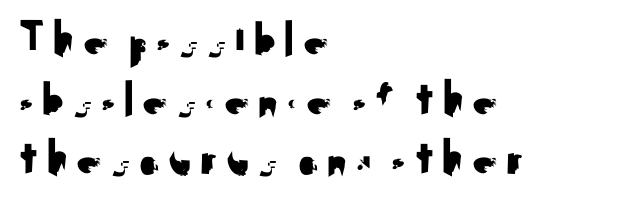
If you drew a line through each stem, it would be perfectly vertical. The lines are quadded left. This sample has the flowing, uneven cadence of proportional lettering. Regarding serifs, this sample does without them. Glance below the letters and you will spot only blank space.
